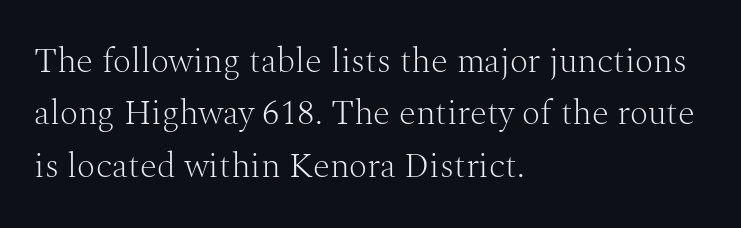
{"serif": "yes", "italic": "no", "bold": "no", "weight": "light", "width": "normal", "stroke_contrast": "medium", "x_height": "medium", "monospaced": "no", "underline": "no", "align": "left", "line_spacing": "normal", "line_spacing_ratio": 1.5, "letter_spacing": "normal", "letter_spacing_em": 0.0, "glyph_px": 35}
